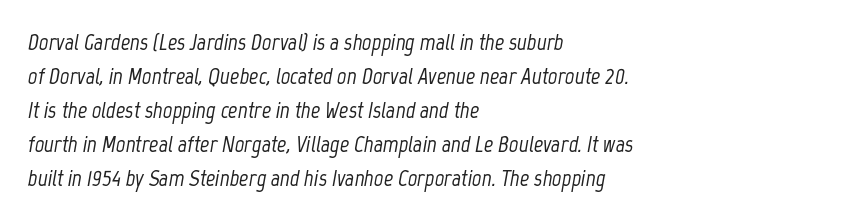
{"italic": "yes", "lean": "right", "slant_degrees": 12, "underline": "no", "align": "left", "line_spacing": "normal", "line_spacing_ratio": 1.48, "letter_spacing": "normal", "letter_spacing_em": 0.0, "glyph_px": 23}
